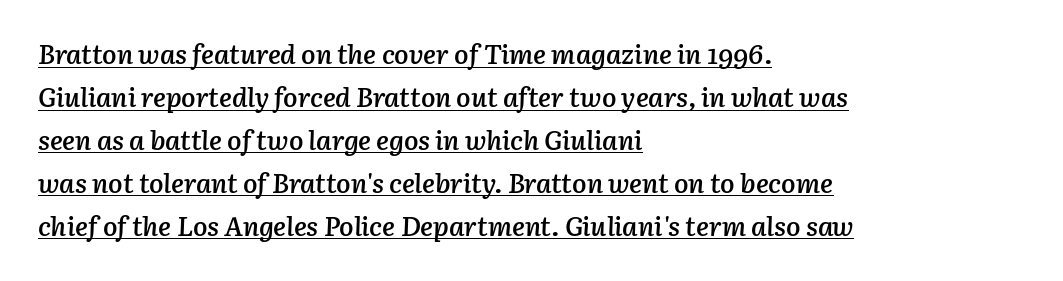
The specimen reads as italic at a glance. A typographer would call this underscored text. The face used here is rendered with its standard letterfit. Typesetter's note: demi weight, one step under bold. Baseline-to-baseline distance is the conventional proportion of letter height. The text block is weighted toward the left margin, trailing off unevenly rightward.
